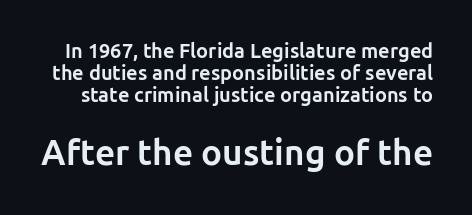
The image shows 35 px bold sans-serif type, upright; set tight line spacing (1.09x), normal letter spacing, not underlined; the second (bottom) block is 1.75x larger; low stroke contrast and a medium x-height.
